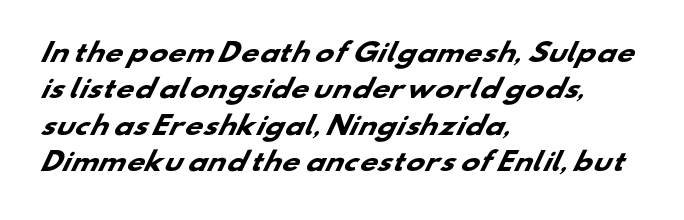
{"bold": "yes", "underline": "no", "align": "left", "line_spacing": "normal", "line_spacing_ratio": 1.46, "letter_spacing": "normal", "letter_spacing_em": 0.0, "glyph_px": 25}
